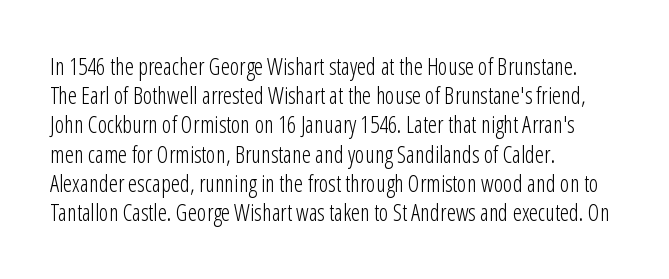
The image shows 23 px text type, upright; set left-aligned, normal line spacing (1.27x), normal letter spacing, not underlined.
